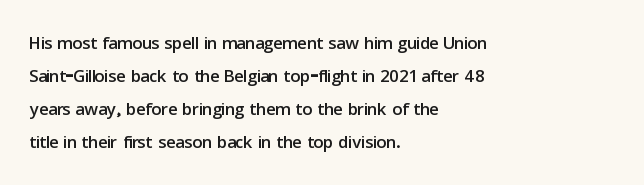
The image shows 25 px text type, upright; set left-aligned, normal line spacing (1.32x), normal letter spacing, not underlined.
